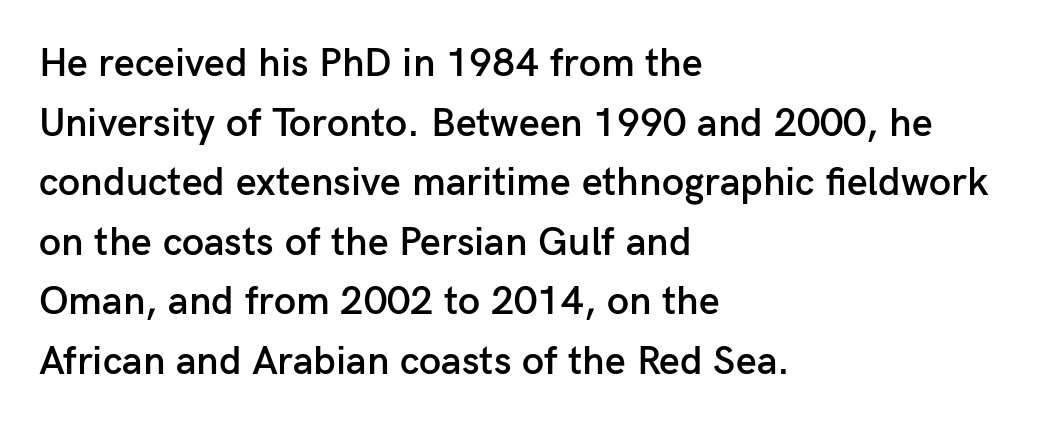
One-word summary of the alignment: left. A typesetter would label this face a sans. Does extra space separate the letters? No, they use regular spacing. Emphasis by weight is partial: semibold. How would I describe the line gaps? Plain and ordinary.
